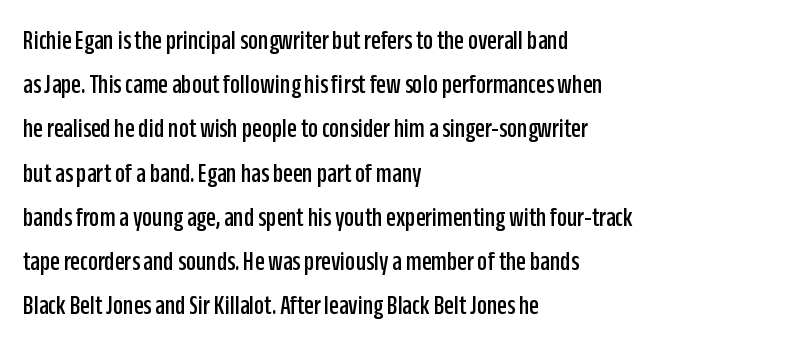
{"serif": "no", "italic": "no", "width": "condensed", "stroke_contrast": "low", "x_height": "large", "monospaced": "no", "underline": "no", "align": "left", "line_spacing": "normal", "line_spacing_ratio": 1.58, "letter_spacing": "normal", "letter_spacing_em": 0.0, "glyph_px": 28}
